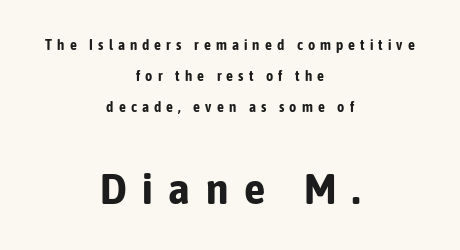
Q: Is the text bold? A: Yes.
Q: Is the text italic (slanted)? A: No, it is upright.
Q: Is the typeface a serif or a sans-serif typeface? A: Sans-serif.
Q: Is the text underlined? A: No.
Q: How is the paragraph aligned? A: Centered.
Q: Is the spacing between letters normal or unusually wide? A: Unusually wide.
Q: Is the spacing between lines tight, normal or loose? A: Loose.
Q: Which block of text is set in a larger size, the first (top) or the second (bottom)? A: The second (bottom) one.
Q: Width (condensed, normal, or wide)? A: Condensed.
Q: Stroke contrast? A: Low.
Q: x-height? A: Medium.
Q: Monospaced? A: No.
